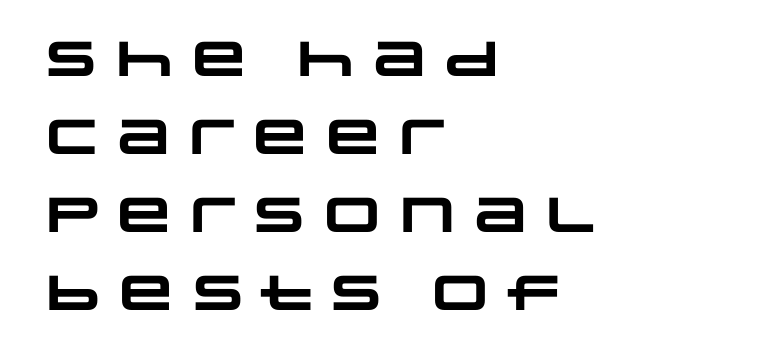
The image shows 49 px heavy, wide sans-serif type; set left-aligned, normal line spacing (1.59x), normal letter spacing, not underlined; low stroke contrast and a large x-height.
